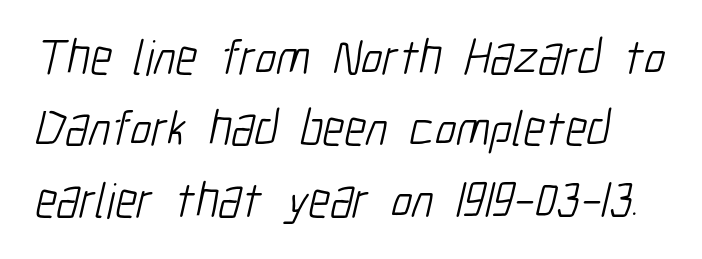
{"serif": "no", "bold": "no", "weight": "light", "width": "condensed", "stroke_contrast": "low", "x_height": "medium", "monospaced": "no", "underline": "no", "line_spacing": "normal", "line_spacing_ratio": 1.43, "letter_spacing": "normal", "letter_spacing_em": 0.0, "glyph_px": 50}
